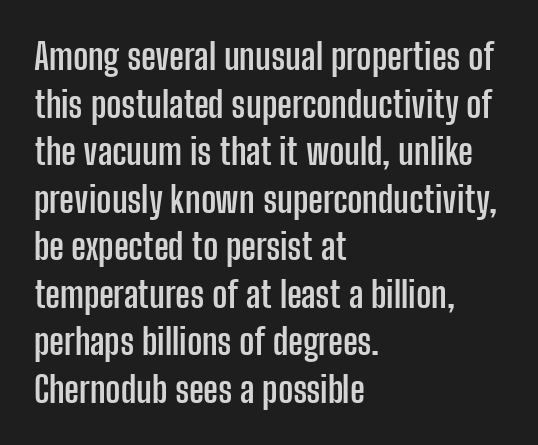
Q: Is the text bold? A: Yes.
Q: Is the text italic (slanted)? A: No, it is upright.
Q: Is the typeface a serif or a sans-serif typeface? A: Sans-serif.
Q: Is the text underlined? A: No.
Q: How is the paragraph aligned? A: Left-aligned.
Q: Is the spacing between letters normal or unusually wide? A: Normal.
Q: Is the spacing between lines tight, normal or loose? A: Normal.
Q: Width (condensed, normal, or wide)? A: Condensed.
Q: Stroke contrast? A: Low.
Q: x-height? A: Medium.
Q: Monospaced? A: No.
